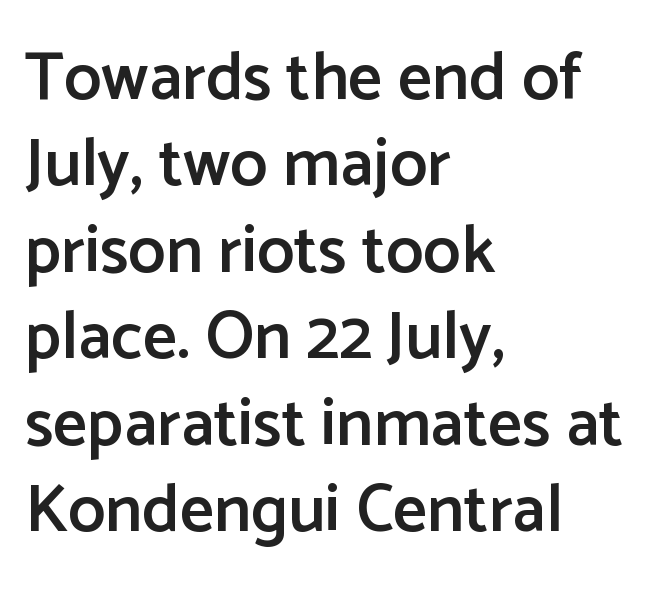
Semibold letterforms, between regular and bold. The gaps between neighbouring characters are ordinary and unremarkable. Think of a printed novel: that variable character pitch is what you see here. The paragraph shown leans on its left margin. The zone under the glyphs is completely vacant.
